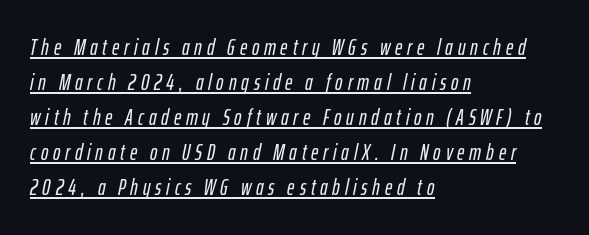
Q: Is the text italic (slanted)? A: Yes, it leans right by about 12 degrees.
Q: Is the text underlined? A: Yes.
Q: How is the paragraph aligned? A: Left-aligned.
Q: Is the spacing between letters normal or unusually wide? A: Unusually wide.
Q: Is the spacing between lines tight, normal or loose? A: Normal.
